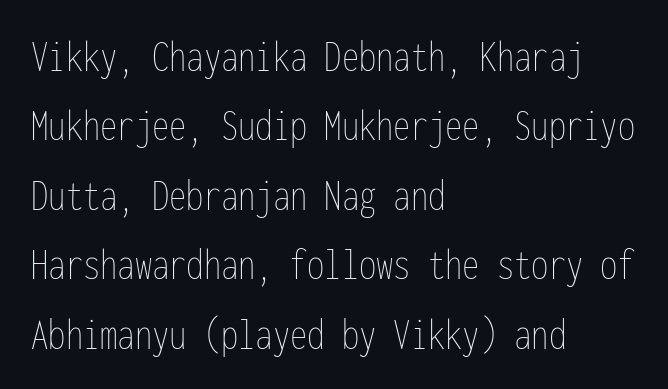
Q: Is the text bold? A: No.
Q: Is the text italic (slanted)? A: No, it is upright.
Q: Is the text underlined? A: No.
Q: How is the paragraph aligned? A: Left-aligned.
Q: Is the spacing between letters normal or unusually wide? A: Normal.
Q: Is the spacing between lines tight, normal or loose? A: Normal.
Q: Width (condensed, normal, or wide)? A: Condensed.
Q: Stroke contrast? A: Low.
Q: x-height? A: Medium.
Q: Monospaced? A: Yes.
